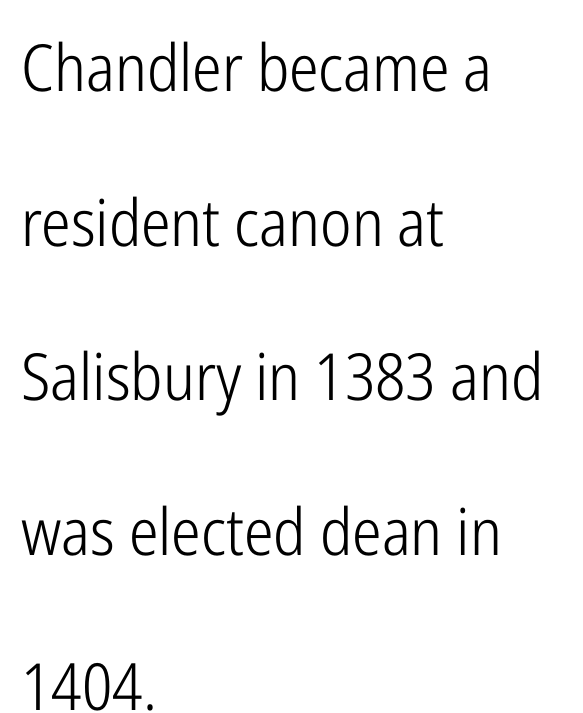
The image shows 65 px light, condensed sans-serif type, upright; set left-aligned, loose line spacing (2.38x), normal letter spacing, not underlined; low stroke contrast and a medium x-height.
